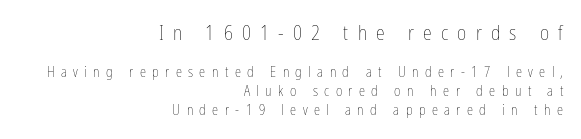
Quick note: underline off. Nope, not italic — everything's standing straight. Weight class: somewhere from thin through regular. A normal amount of white space separates one row of letters from the next. The letterforms stand isolated, each surrounded by extra space. If you drew a ruler down the right edge, every line would touch it.
